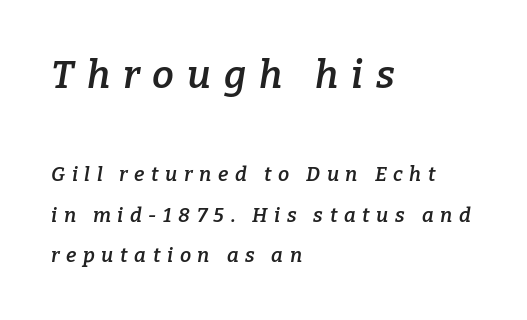
Strokes here are thickened, but only to semibold level. Words float on clear page, feet unadorned. The passage shown stacks its lines with a broad gap. A student would notice the top passage is typeset larger than what follows. There's an unmistakable incline to the writing here.
